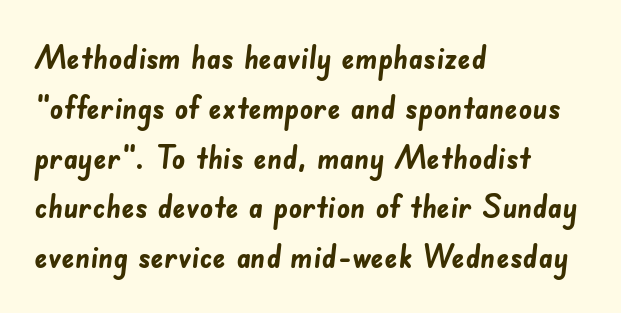
Q: Is the text bold? A: Yes.
Q: Is the typeface a serif or a sans-serif typeface? A: Sans-serif.
Q: Is the text underlined? A: No.
Q: How is the paragraph aligned? A: Left-aligned.
Q: Is the spacing between letters normal or unusually wide? A: Normal.
Q: Is the spacing between lines tight, normal or loose? A: Normal.
Q: Width (condensed, normal, or wide)? A: Normal.
Q: Stroke contrast? A: Low.
Q: x-height? A: Small.
Q: Monospaced? A: No.
